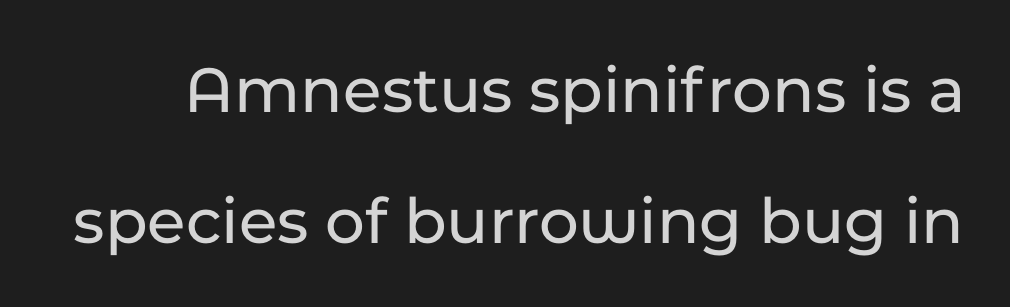
{"serif": "no", "italic": "no", "width": "normal", "stroke_contrast": "low", "x_height": "medium", "monospaced": "no", "underline": "no", "line_spacing": "loose", "line_spacing_ratio": 1.92, "letter_spacing": "normal", "letter_spacing_em": 0.0, "glyph_px": 68}
